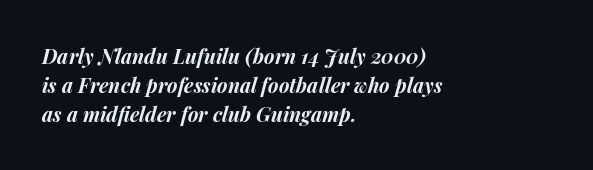
Q: Is the text bold? A: Yes.
Q: Is the text italic (slanted)? A: Yes, it leans right by about 14 degrees.
Q: Is the text underlined? A: No.
Q: How is the paragraph aligned? A: Left-aligned.
Q: Is the spacing between letters normal or unusually wide? A: Normal.
Q: Is the spacing between lines tight, normal or loose? A: Normal.
